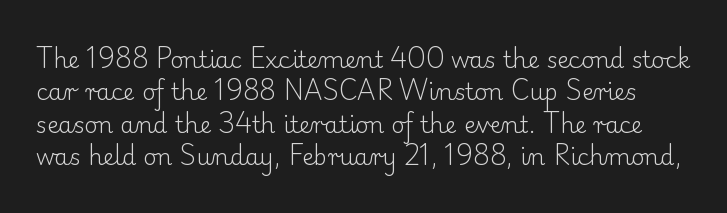
Q: Is the text bold? A: No.
Q: Is the text italic (slanted)? A: No, it is upright.
Q: Is the text underlined? A: No.
Q: Is the spacing between letters normal or unusually wide? A: Normal.
Q: Is the spacing between lines tight, normal or loose? A: Normal.
